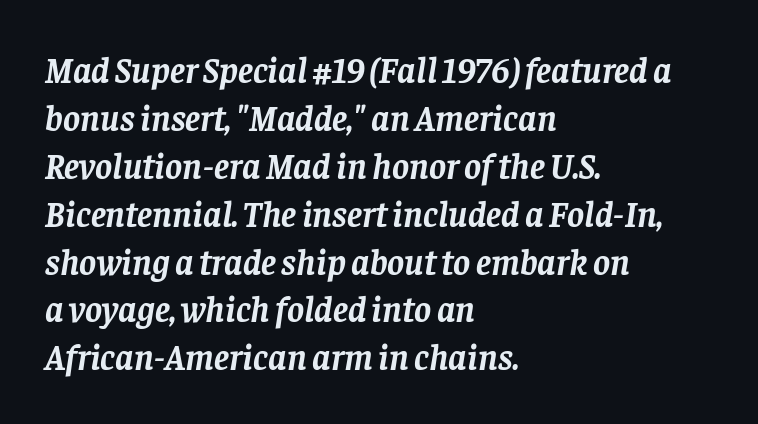
{"serif": "yes", "italic": "yes", "lean": "right", "slant_degrees": 8, "bold": "yes", "weight": "semibold", "width": "normal", "stroke_contrast": "low", "x_height": "large", "monospaced": "no", "underline": "no", "align": "left", "line_spacing": "normal", "line_spacing_ratio": 1.33, "letter_spacing": "normal", "letter_spacing_em": 0.0, "glyph_px": 36}
